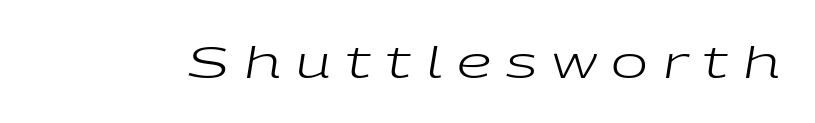
The letterforms stand isolated, each surrounded by extra space. You could not count columns in this text — the font is proportionally spaced. Weight: regular or lighter. Looking at the ascenders, they clearly lean. A bare baseline throughout the passage.
